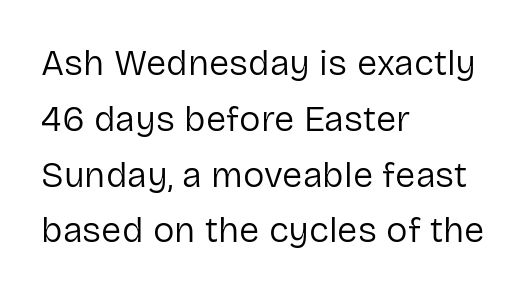
{"serif": "no", "italic": "no", "bold": "no", "weight": "regular", "width": "normal", "stroke_contrast": "low", "x_height": "medium", "monospaced": "no", "underline": "no", "align": "left", "line_spacing": "normal", "line_spacing_ratio": 1.55, "letter_spacing": "normal", "letter_spacing_em": 0.0, "glyph_px": 36}
